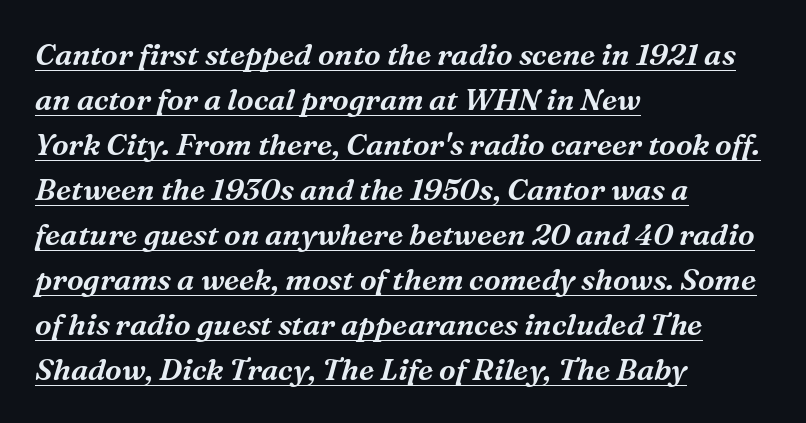
{"serif": "yes", "italic": "yes", "lean": "right", "slant_degrees": 16, "width": "normal", "stroke_contrast": "medium", "x_height": "medium", "monospaced": "no", "underline": "yes", "align": "left", "line_spacing": "normal", "line_spacing_ratio": 1.5, "letter_spacing": "normal", "letter_spacing_em": 0.0, "glyph_px": 30}
